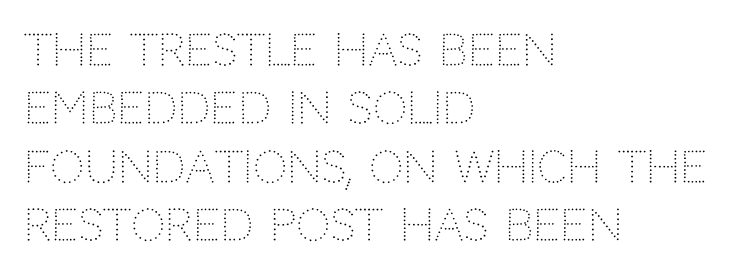
The image shows 43 px light sans-serif type, upright; set left-aligned, normal line spacing (1.36x), normal letter spacing, not underlined; low stroke contrast and a large x-height.
